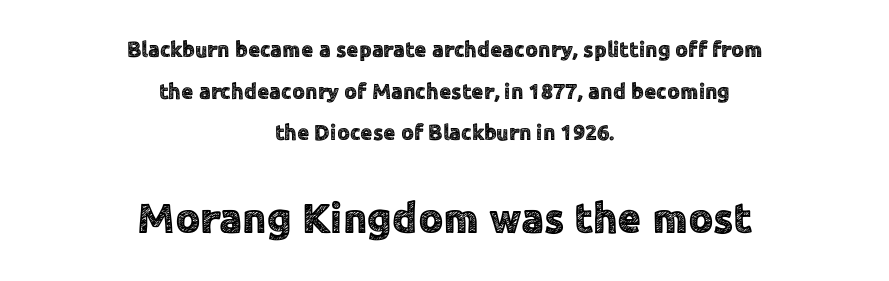
Q: Is the text italic (slanted)? A: No, it is upright.
Q: Is the typeface a serif or a sans-serif typeface? A: Sans-serif.
Q: Is the text underlined? A: No.
Q: How is the paragraph aligned? A: Centered.
Q: Is the spacing between letters normal or unusually wide? A: Normal.
Q: Which block of text is set in a larger size, the first (top) or the second (bottom)? A: The second (bottom) one.
Q: Width (condensed, normal, or wide)? A: Normal.
Q: x-height? A: Medium.
Q: Monospaced? A: No.
